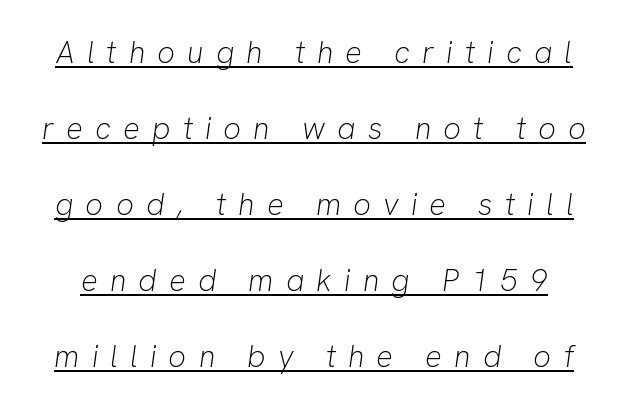
Is this a fixed-width face? No — the glyphs have proportional, varying widths. A typesetter would call this heavily tracked-out type. Posture: slanted. Every word sits above its own underline. One glance says open: line gaps are wider than usual. No chunkiness to these letters — they're not bold.
